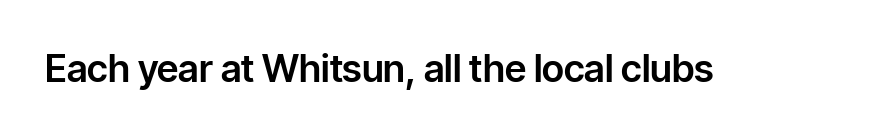
Q: Is the text italic (slanted)? A: No, it is upright.
Q: Is the typeface a serif or a sans-serif typeface? A: Sans-serif.
Q: Is the text underlined? A: No.
Q: Is the spacing between letters normal or unusually wide? A: Normal.
Q: Width (condensed, normal, or wide)? A: Normal.
Q: Stroke contrast? A: Low.
Q: x-height? A: Medium.
Q: Monospaced? A: No.
